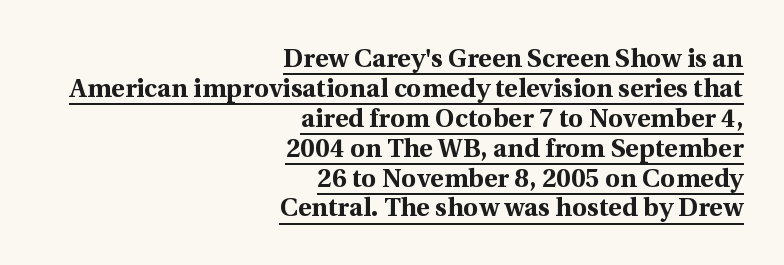
{"italic": "no", "bold": "yes", "underline": "yes", "align": "right", "line_spacing": "tight", "line_spacing_ratio": 1.15, "letter_spacing": "normal", "letter_spacing_em": 0.0, "glyph_px": 26}
